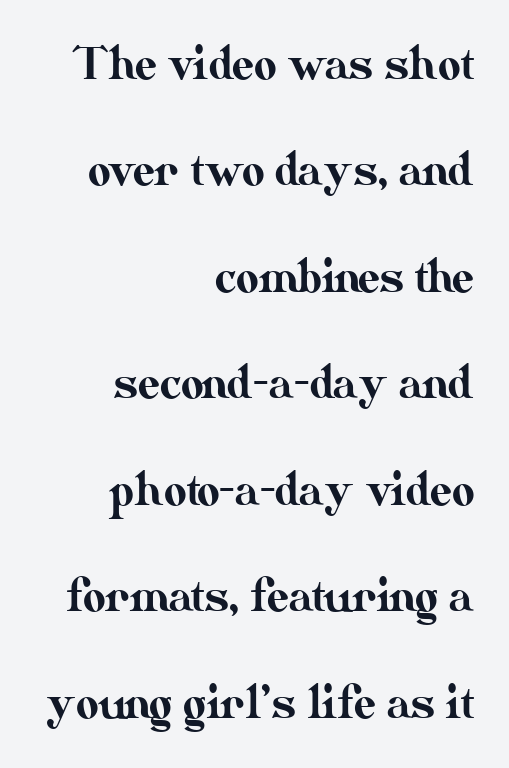
The image shows 44 px text type, upright; set right-aligned, loose line spacing (2.42x), normal letter spacing, not underlined; medium stroke contrast and a small x-height.
